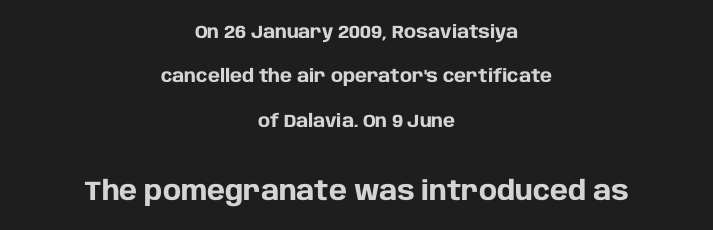
Q: Is the text bold? A: Yes.
Q: Is the text italic (slanted)? A: No, it is upright.
Q: Is the text underlined? A: No.
Q: How is the paragraph aligned? A: Centered.
Q: Is the spacing between letters normal or unusually wide? A: Normal.
Q: Is the spacing between lines tight, normal or loose? A: Loose.
Q: Which block of text is set in a larger size, the first (top) or the second (bottom)? A: The second (bottom) one.
